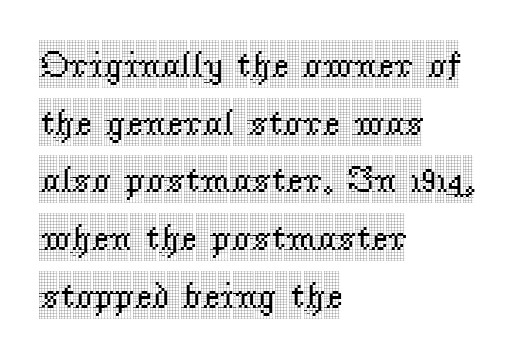
Q: Is the text italic (slanted)? A: No, it is upright.
Q: Is the typeface a serif or a sans-serif typeface? A: Serif.
Q: Is the text underlined? A: No.
Q: How is the paragraph aligned? A: Left-aligned.
Q: Is the spacing between letters normal or unusually wide? A: Normal.
Q: Is the spacing between lines tight, normal or loose? A: Normal.
Q: Width (condensed, normal, or wide)? A: Condensed.
Q: x-height? A: Large.
Q: Monospaced? A: No.
